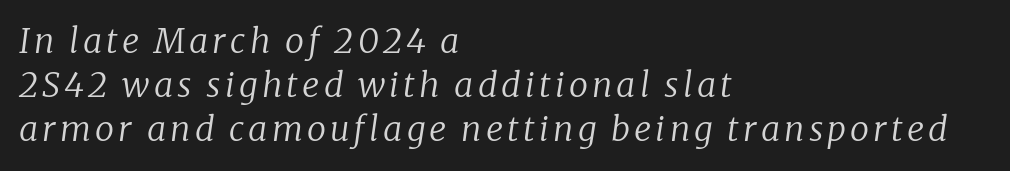
Q: Is the text bold? A: No.
Q: Is the text italic (slanted)? A: Yes, it leans right by about 8 degrees.
Q: Is the typeface a serif or a sans-serif typeface? A: Serif.
Q: Is the text underlined? A: No.
Q: How is the paragraph aligned? A: Left-aligned.
Q: Is the spacing between lines tight, normal or loose? A: Normal.
Q: Width (condensed, normal, or wide)? A: Normal.
Q: Stroke contrast? A: Low.
Q: x-height? A: Medium.
Q: Monospaced? A: No.
